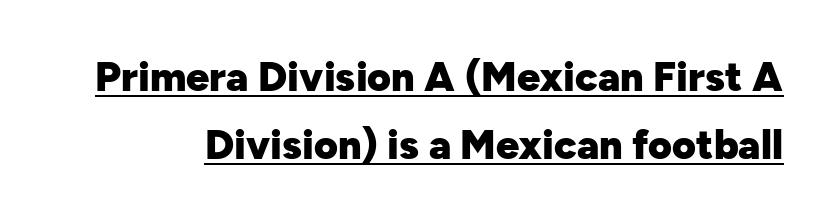
Q: Is the text bold? A: Yes.
Q: Is the text italic (slanted)? A: No, it is upright.
Q: Is the typeface a serif or a sans-serif typeface? A: Sans-serif.
Q: Is the text underlined? A: Yes.
Q: Is the spacing between letters normal or unusually wide? A: Normal.
Q: Is the spacing between lines tight, normal or loose? A: Normal.
Q: Width (condensed, normal, or wide)? A: Normal.
Q: Stroke contrast? A: Low.
Q: x-height? A: Medium.
Q: Monospaced? A: No.
